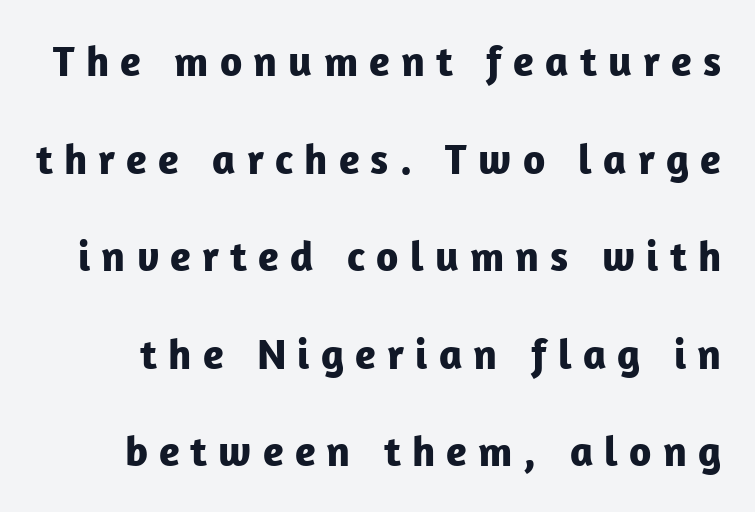
The image shows 43 px bold sans-serif type, upright; set loose line spacing (2.27x), unusually wide letter spacing (+0.26 em), not underlined; low stroke contrast and a medium x-height.
